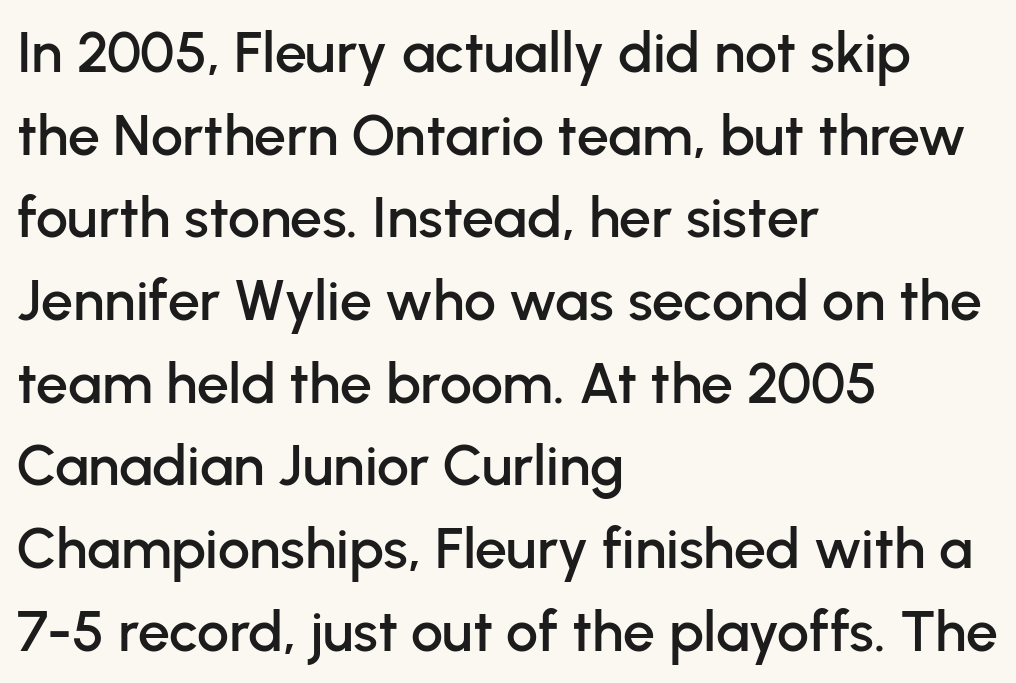
The image shows 57 px sans-serif type, upright; set left-aligned, normal line spacing (1.45x), normal letter spacing, not underlined; low stroke contrast and a medium x-height.
